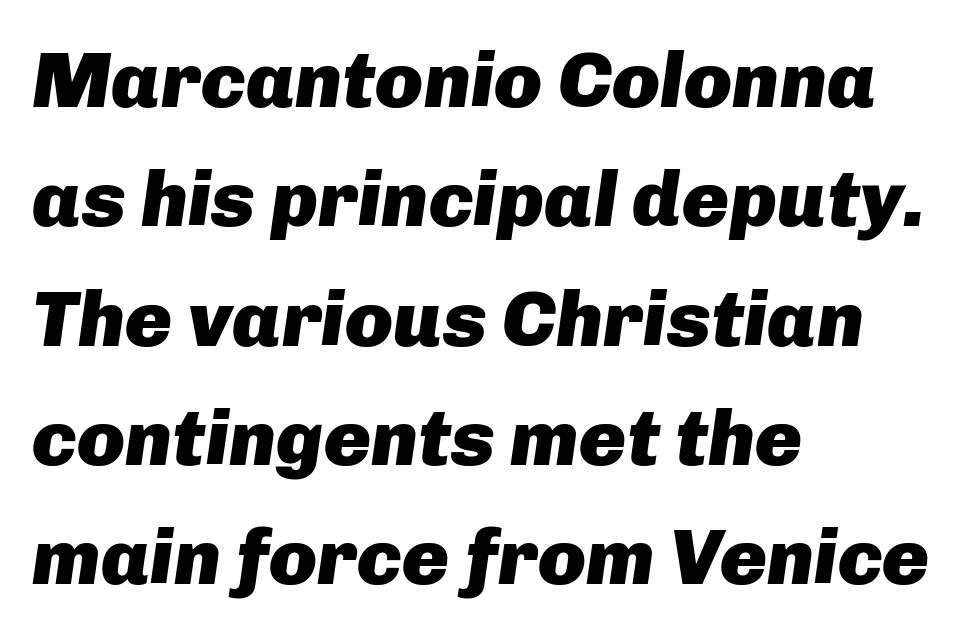
Q: Is the text bold? A: Yes.
Q: Is the text italic (slanted)? A: Yes, it leans right by about 8 degrees.
Q: Is the text underlined? A: No.
Q: How is the paragraph aligned? A: Left-aligned.
Q: Is the spacing between letters normal or unusually wide? A: Normal.
Q: Is the spacing between lines tight, normal or loose? A: Normal.
Q: Width (condensed, normal, or wide)? A: Normal.
Q: Stroke contrast? A: Low.
Q: x-height? A: Medium.
Q: Monospaced? A: No.
